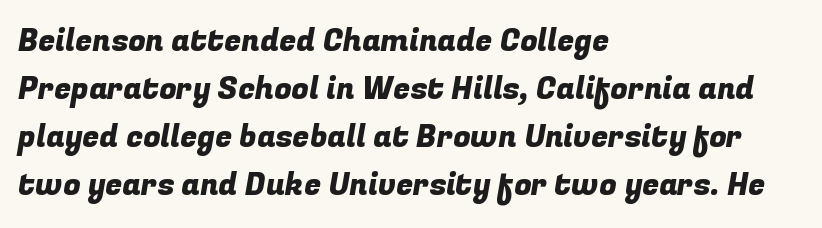
Leftover space on each line is placed entirely after the last word. The rendering shows plain stroke endings on the letterforms — a sans-serif design. The passage shown is typed in a proportional face where columns would drift. There is no visible air inserted between adjacent glyphs. Summary of vertical rhythm: regular, with standard interline spacing. A clean baseline with only descenders dipping below it.
